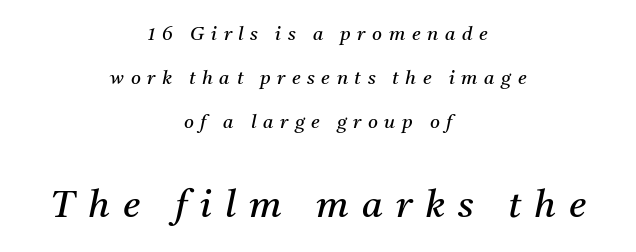
Think of a printed novel: that variable character pitch is what you see here. Is this a heavy cut? Hardly; it is regular or lighter. Each line is balanced around a shared central axis. Are there feet on the stems? There are — it's a serif.
